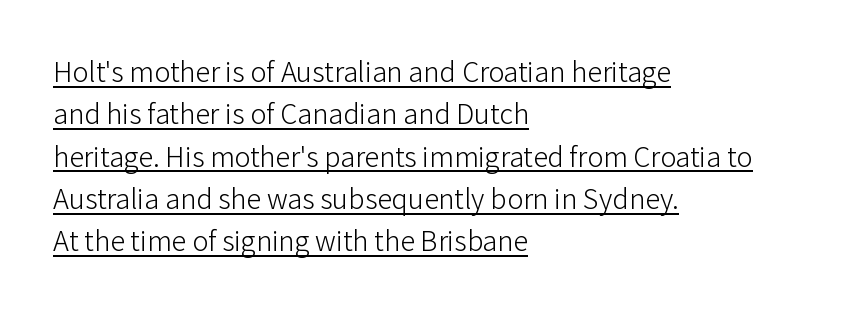
Which margin do the lines hug? The left one — the right edge is uneven. Students, note that the glyphs here touch the page at normal intervals. The font sits on the lighter half of the weight spectrum, regular included. The glyphs in this specimen are sans serif. Proportional: the letters do not fall into vertical columns.
